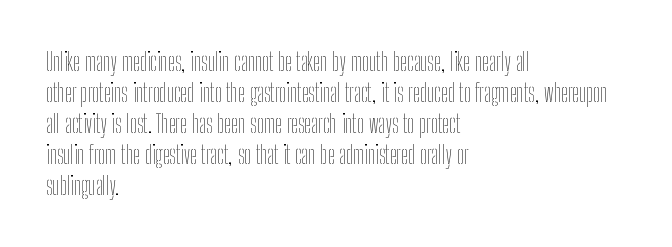
A light-to-regular cut is what we see here. Clear beneath every line of the passage. Vertical strokes here are truly vertical. The passage shown has conventional tracking throughout. Leftover space on each line is placed entirely after the last word.
